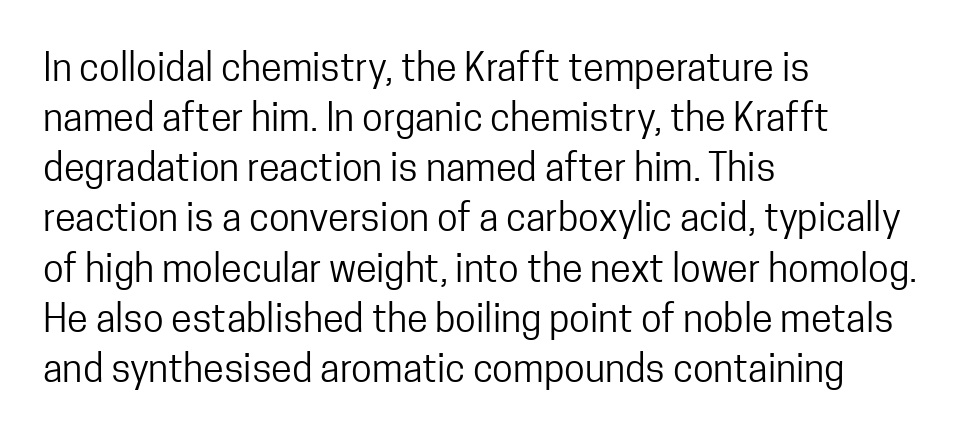
Q: Is the text bold? A: No.
Q: Is the text italic (slanted)? A: No, it is upright.
Q: Is the typeface a serif or a sans-serif typeface? A: Sans-serif.
Q: Is the text underlined? A: No.
Q: How is the paragraph aligned? A: Left-aligned.
Q: Is the spacing between letters normal or unusually wide? A: Normal.
Q: Is the spacing between lines tight, normal or loose? A: Normal.
Q: Width (condensed, normal, or wide)? A: Condensed.
Q: Stroke contrast? A: Low.
Q: x-height? A: Medium.
Q: Monospaced? A: No.
